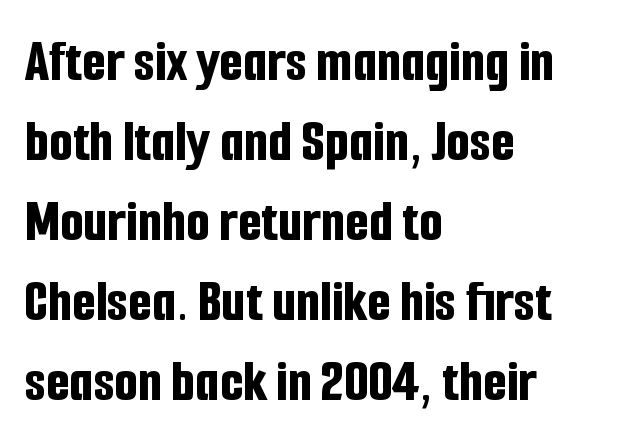
A classic flush-left, rag-right setting is used for this passage. Words appear dense and cohesive because spacing is normal. Anything drawn beneath the words? Only blank space. Strokes here are thick enough to call this a true bold. This is the regular roman posture of the typeface.
